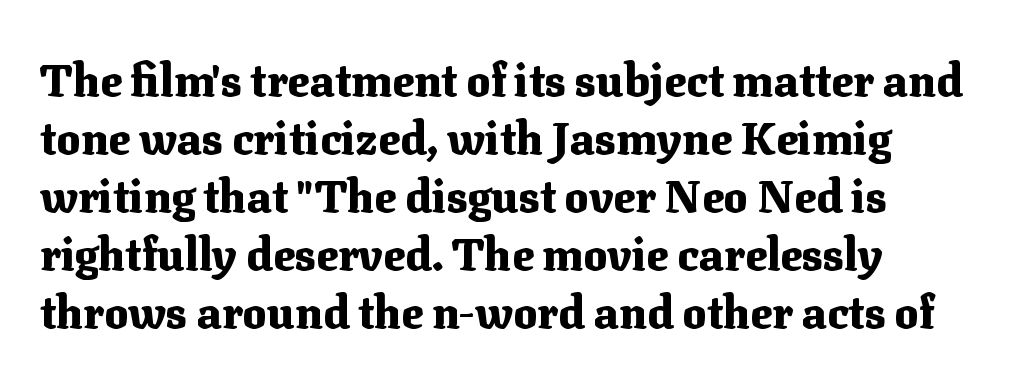
The image shows 45 px heavy serif type, upright; set left-aligned, normal line spacing (1.29x), normal letter spacing, not underlined; medium stroke contrast and a medium x-height.
